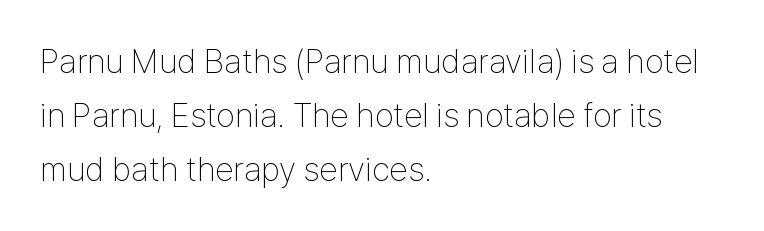
{"serif": "no", "italic": "no", "bold": "no", "weight": "thin", "width": "condensed", "stroke_contrast": "low", "x_height": "medium", "monospaced": "no", "underline": "no", "align": "left", "line_spacing": "normal", "line_spacing_ratio": 1.59, "letter_spacing": "normal", "letter_spacing_em": 0.0, "glyph_px": 34}
